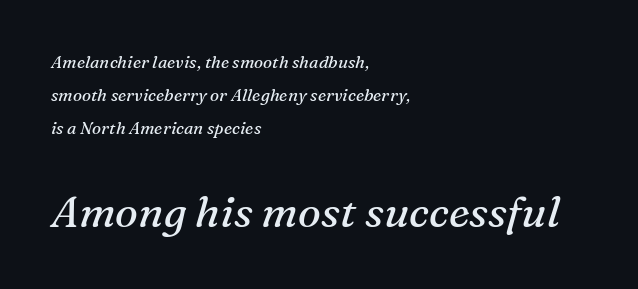
An italicized treatment has been applied to the whole sample. Two sizes are in play, and the larger belongs to the second block. Where is the straight margin? On the left. Letters rest on an invisible, unmarked baseline. The tracking reads as untouched default to a designer's eye. The letters advance in unequal steps, a hallmark of proportional type.
